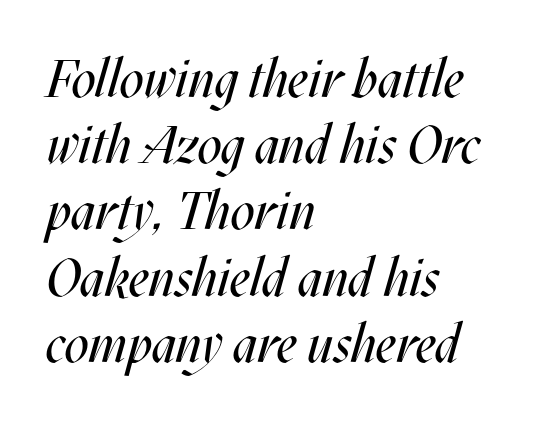
Q: Is the text bold? A: No.
Q: Is the text italic (slanted)? A: Yes, it leans right by about 17 degrees.
Q: Is the text underlined? A: No.
Q: How is the paragraph aligned? A: Left-aligned.
Q: Is the spacing between letters normal or unusually wide? A: Normal.
Q: Is the spacing between lines tight, normal or loose? A: Normal.
Q: Width (condensed, normal, or wide)? A: Condensed.
Q: Stroke contrast? A: Medium.
Q: x-height? A: Large.
Q: Monospaced? A: No.
